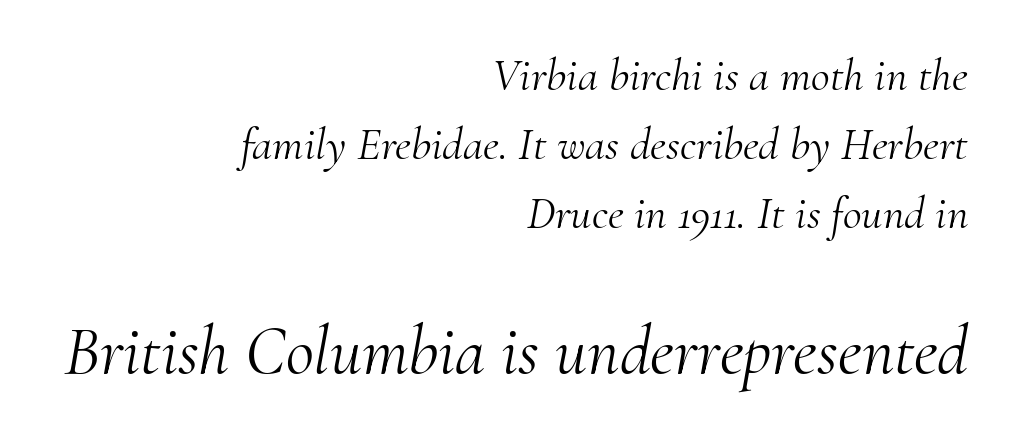
Q: Is the text bold? A: No.
Q: Is the text italic (slanted)? A: Yes, it leans right by about 10 degrees.
Q: Is the typeface a serif or a sans-serif typeface? A: Serif.
Q: Is the text underlined? A: No.
Q: How is the paragraph aligned? A: Right-aligned.
Q: Is the spacing between letters normal or unusually wide? A: Normal.
Q: Is the spacing between lines tight, normal or loose? A: Normal.
Q: Which block of text is set in a larger size, the first (top) or the second (bottom)? A: The second (bottom) one.
Q: Width (condensed, normal, or wide)? A: Normal.
Q: Stroke contrast? A: Medium.
Q: x-height? A: Small.
Q: Monospaced? A: No.
